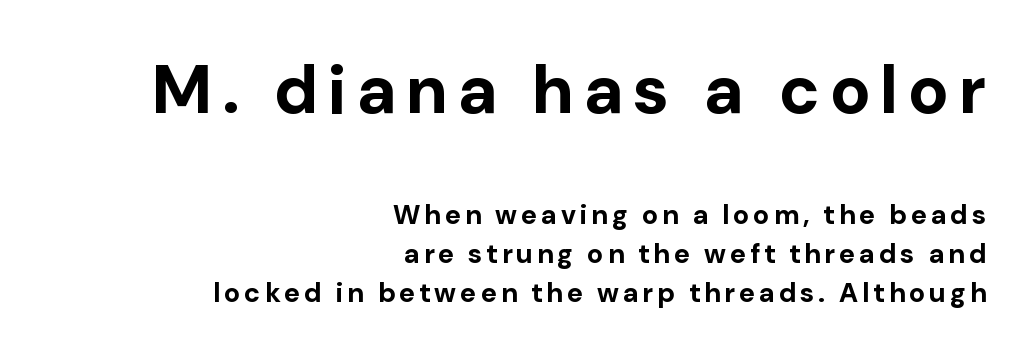
{"serif": "no", "italic": "no", "bold": "yes", "weight": "bold", "width": "normal", "stroke_contrast": "low", "x_height": "medium", "monospaced": "no", "underline": "no", "align": "right", "line_spacing": "normal", "line_spacing_ratio": 1.44, "larger_block": "first", "size_ratio": 2.52, "glyph_px": 68}
